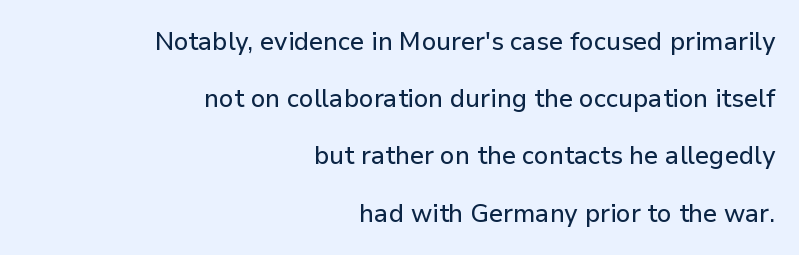
The image shows 25 px text type, upright; set right-aligned, loose line spacing (2.29x), normal letter spacing, not underlined.
